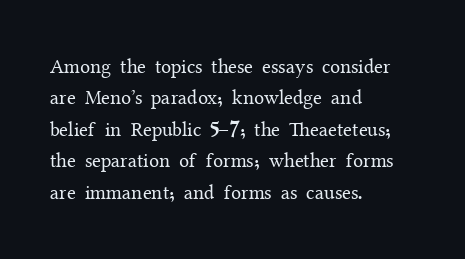
The image shows 20 px text type, upright; set left-aligned, normal line spacing (1.57x), normal letter spacing, not underlined.
